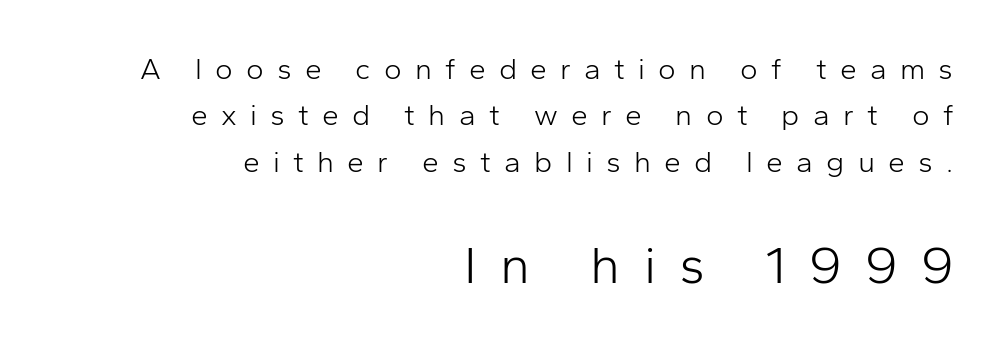
Two sizes are in play, and the larger belongs to the second block. If you drew a ruler down the right edge, every line would touch it. A typesetter would call this leading conventional body-copy spacing. Spacing between characters has been opened up far beyond the box default.
